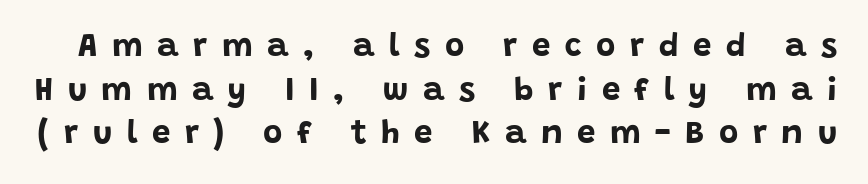
The image shows 33 px bold sans-serif type, upright; set normal line spacing (1.32x), unusually wide letter spacing (+0.44 em), not underlined; low stroke contrast and a large x-height.
